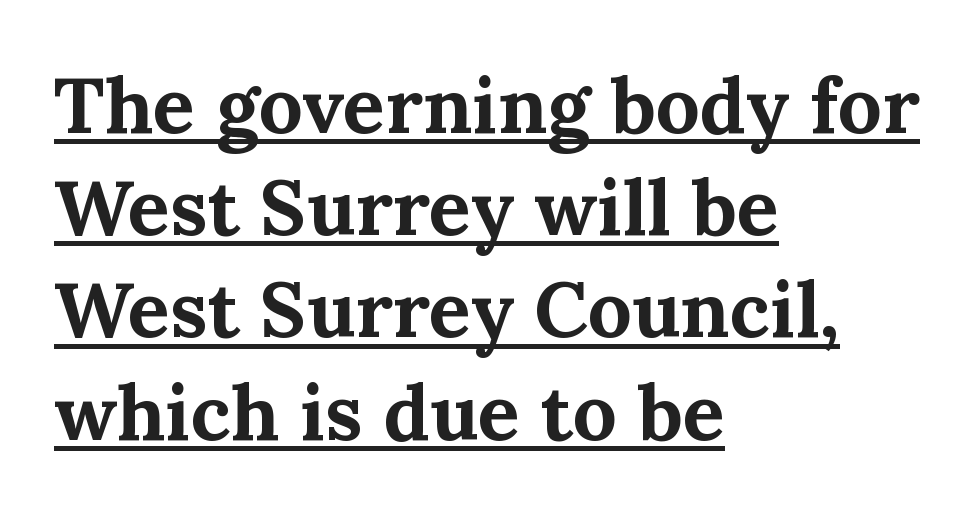
Q: Is the text bold? A: Yes.
Q: Is the text italic (slanted)? A: No, it is upright.
Q: Is the typeface a serif or a sans-serif typeface? A: Serif.
Q: Is the text underlined? A: Yes.
Q: How is the paragraph aligned? A: Left-aligned.
Q: Is the spacing between letters normal or unusually wide? A: Normal.
Q: Is the spacing between lines tight, normal or loose? A: Normal.
Q: Width (condensed, normal, or wide)? A: Normal.
Q: Stroke contrast? A: Medium.
Q: x-height? A: Medium.
Q: Monospaced? A: No.
